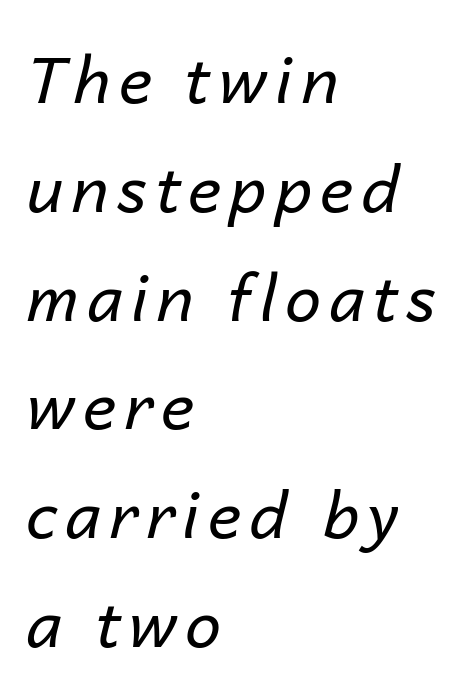
Q: Is the text bold? A: No.
Q: Is the text italic (slanted)? A: Yes, it leans right by about 14 degrees.
Q: Is the text underlined? A: No.
Q: How is the paragraph aligned? A: Left-aligned.
Q: Is the spacing between lines tight, normal or loose? A: Normal.
Q: Width (condensed, normal, or wide)? A: Normal.
Q: Stroke contrast? A: Low.
Q: x-height? A: Medium.
Q: Monospaced? A: No.
